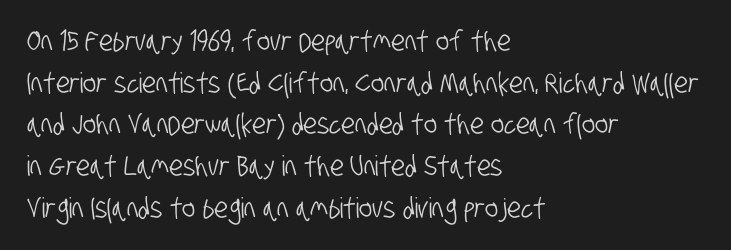
The image shows 28 px condensed sans-serif type; set left-aligned, normal line spacing (1.49x), normal letter spacing, not underlined; low stroke contrast and a large x-height.
